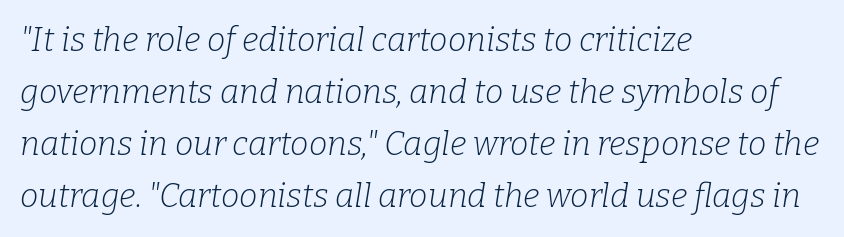
The image shows 33 px light serif type, italic (leaning right); set left-aligned, normal line spacing (1.58x), normal letter spacing, not underlined; low stroke contrast and a medium x-height.
